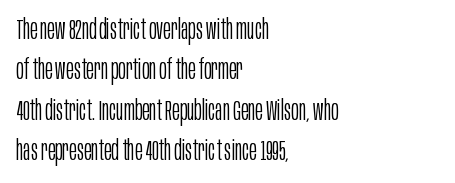
{"serif": "no", "italic": "no", "bold": "no", "weight": "light", "width": "condensed", "stroke_contrast": "low", "x_height": "large", "monospaced": "no", "underline": "no", "align": "left", "line_spacing": "normal", "line_spacing_ratio": 1.44, "letter_spacing": "normal", "letter_spacing_em": 0.0, "glyph_px": 28}
